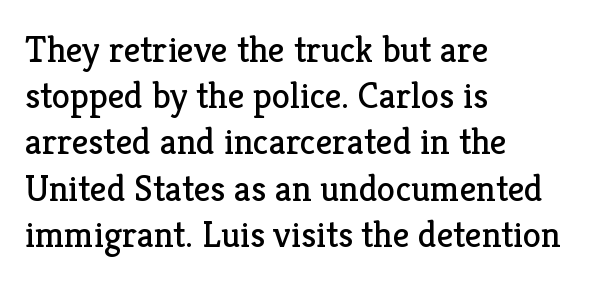
{"serif": "yes", "italic": "no", "bold": "no", "weight": "regular", "width": "normal", "stroke_contrast": "low", "x_height": "medium", "monospaced": "no", "underline": "no", "align": "left", "line_spacing": "normal", "line_spacing_ratio": 1.25, "letter_spacing": "normal", "letter_spacing_em": 0.0, "glyph_px": 37}
